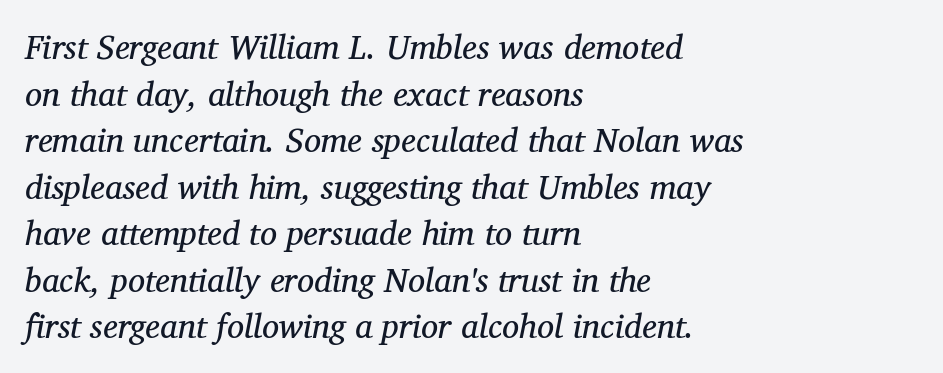
The image shows 34 px regular-weight serif type, italic (leaning right); set left-aligned, normal line spacing (1.37x), normal letter spacing, not underlined; medium stroke contrast and a medium x-height.
